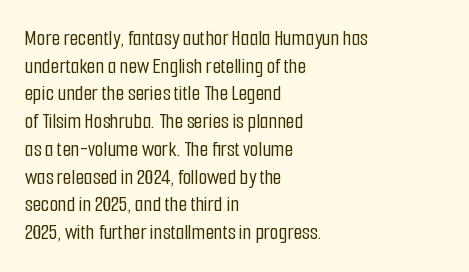
{"italic": "no", "underline": "no", "align": "left", "line_spacing": "normal", "line_spacing_ratio": 1.26, "letter_spacing": "normal", "letter_spacing_em": 0.0, "glyph_px": 22}
